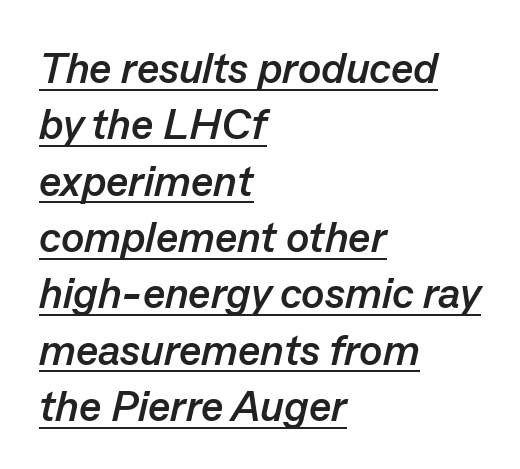
{"italic": "yes", "lean": "right", "slant_degrees": 13, "bold": "yes", "weight": "semibold", "width": "normal", "stroke_contrast": "low", "x_height": "medium", "monospaced": "no", "underline": "yes", "align": "left", "line_spacing": "normal", "line_spacing_ratio": 1.31, "letter_spacing": "normal", "letter_spacing_em": 0.0, "glyph_px": 43}
